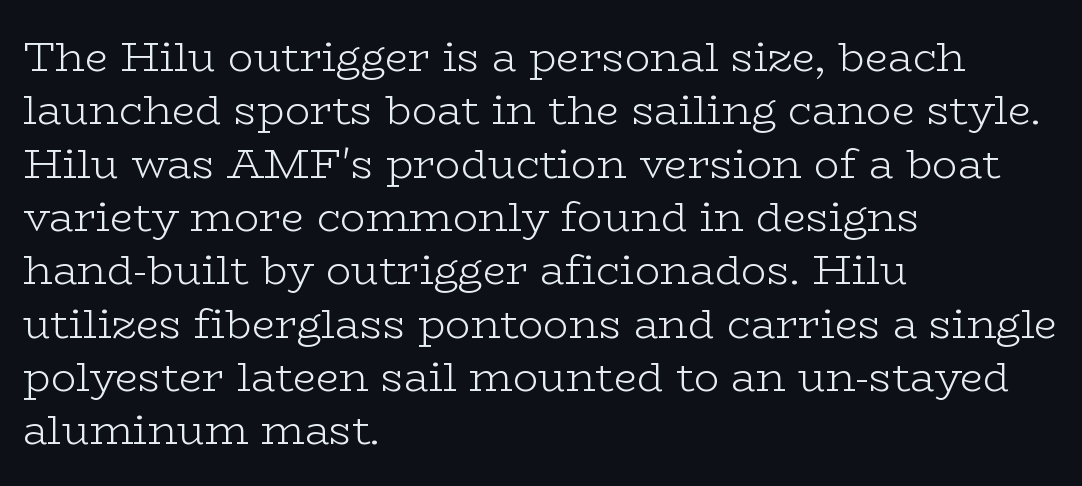
Standard letterfit; no display-style spreading of the glyphs. The rendering uses natural spacing where letterforms have individual widths. Leading matches the norm, producing a regular column. In CSS terms this would be text-align: left. Are there feet on the stems? There are — it's a serif. A typesetter would mark this as roman, not italic.
